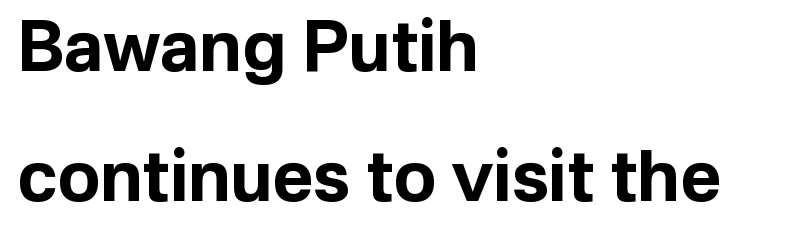
The typeface chosen for these lines omits serifs. Every stem runs plumb, perpendicular to the baseline. This sample has the flowing, uneven cadence of proportional lettering. These lines are set flush left with a ragged right edge. The passage shown is not underscored anywhere. The passage shown has conventional tracking throughout.
